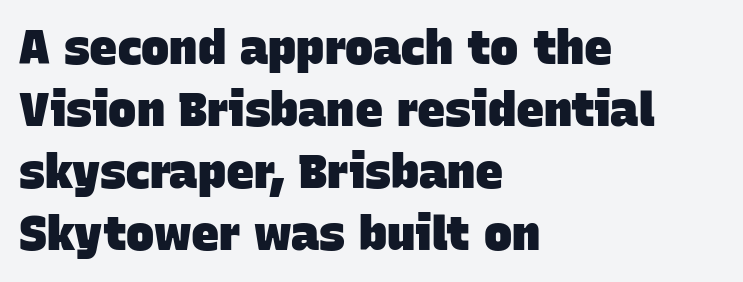
Q: Is the text bold? A: Yes.
Q: Is the typeface a serif or a sans-serif typeface? A: Sans-serif.
Q: Is the text underlined? A: No.
Q: How is the paragraph aligned? A: Left-aligned.
Q: Is the spacing between letters normal or unusually wide? A: Normal.
Q: Is the spacing between lines tight, normal or loose? A: Normal.
Q: Width (condensed, normal, or wide)? A: Normal.
Q: Stroke contrast? A: Low.
Q: x-height? A: Large.
Q: Monospaced? A: No.
